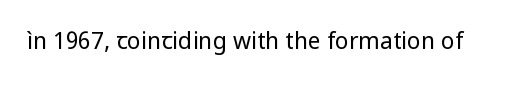
The type is set solid horizontally, with unmodified tracking. Words float on clear page, feet unadorned. A quiet, ordinary-to-light weight characterises the typeface. The type sits square on the baseline with zero lean.
